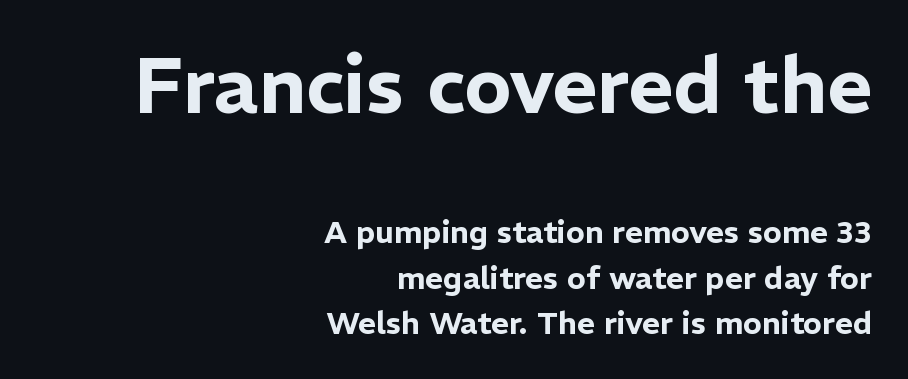
Q: Is the text italic (slanted)? A: No, it is upright.
Q: Is the typeface a serif or a sans-serif typeface? A: Sans-serif.
Q: Is the text underlined? A: No.
Q: How is the paragraph aligned? A: Right-aligned.
Q: Is the spacing between letters normal or unusually wide? A: Normal.
Q: Is the spacing between lines tight, normal or loose? A: Normal.
Q: Which block of text is set in a larger size, the first (top) or the second (bottom)? A: The first (top) one.
Q: Width (condensed, normal, or wide)? A: Normal.
Q: Stroke contrast? A: Low.
Q: x-height? A: Medium.
Q: Monospaced? A: No.
